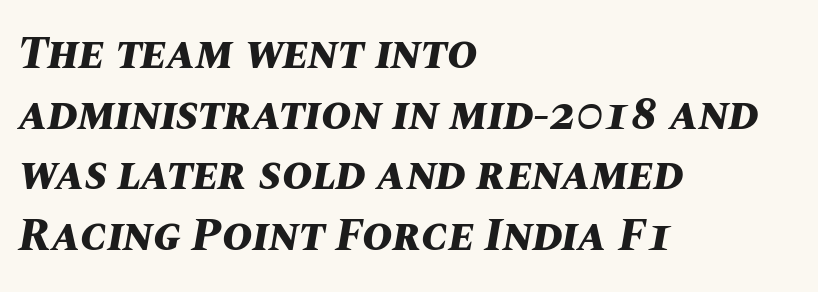
Q: Is the text bold? A: Yes.
Q: Is the text italic (slanted)? A: Yes, it leans right by about 10 degrees.
Q: Is the text underlined? A: No.
Q: How is the paragraph aligned? A: Left-aligned.
Q: Is the spacing between letters normal or unusually wide? A: Normal.
Q: Is the spacing between lines tight, normal or loose? A: Normal.
Q: Width (condensed, normal, or wide)? A: Normal.
Q: Stroke contrast? A: Medium.
Q: x-height? A: Large.
Q: Monospaced? A: No.
